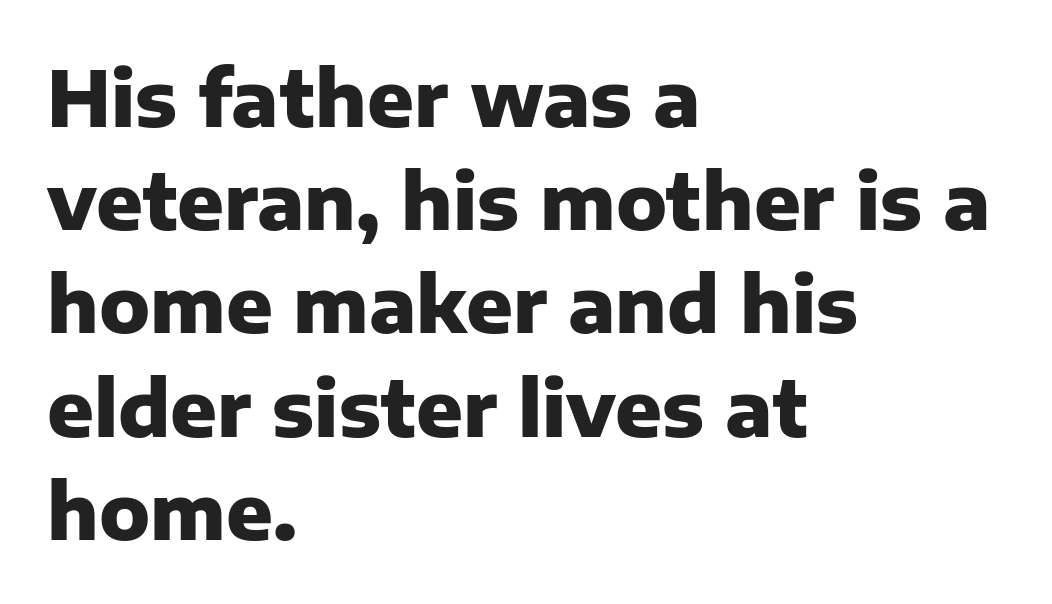
The ragged edge is on the right, which tells us the setting is flush left. The space between consecutive lines is moderate. The letters stand straight up with perfectly vertical stems. The face used here is rendered with its standard letterfit. A clean baseline with only descenders dipping below it. Nothing sits at the stroke ends, so this counts as sans-serif.
